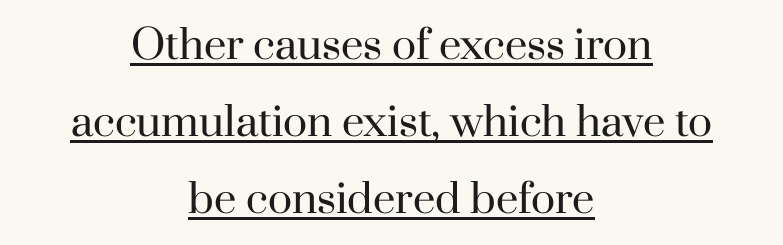
{"serif": "yes", "italic": "no", "bold": "no", "weight": "regular", "width": "normal", "stroke_contrast": "high", "x_height": "small", "monospaced": "no", "underline": "yes", "align": "center", "line_spacing": "loose", "line_spacing_ratio": 1.92, "letter_spacing": "normal", "letter_spacing_em": 0.0, "glyph_px": 40}
